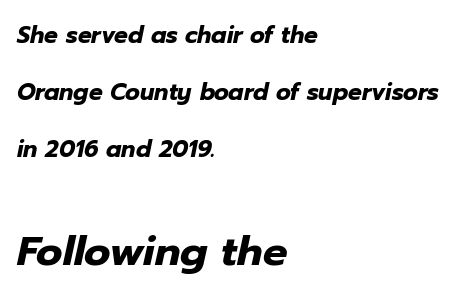
The image shows 41 px heavy type, italic (leaning right); set left-aligned, loose line spacing (2.47x), normal letter spacing, not underlined; the second (bottom) block is 1.78x larger; low stroke contrast and a medium x-height.
